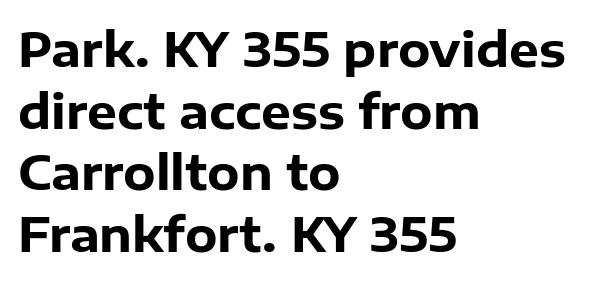
A typesetter would call this proportional, since set widths differ per character. Honestly, the row spacing looks completely unremarkable. This sample uses a sans-serif face. Beneath every word, the page is bare. Line beginnings align vertically; line endings do not. The letters stand straight up with perfectly vertical stems.
